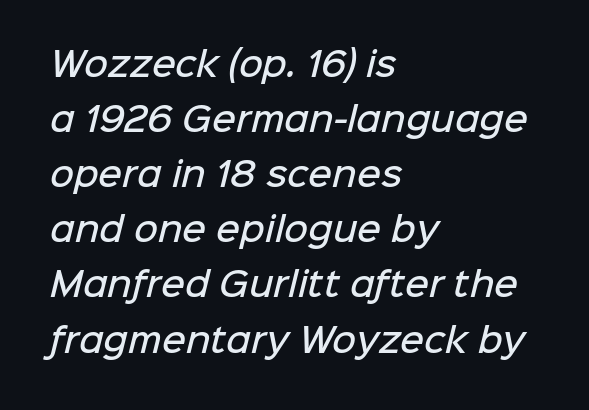
{"serif": "no", "bold": "semi", "weight": "semibold", "width": "normal", "stroke_contrast": "low", "x_height": "medium", "monospaced": "no", "underline": "no", "align": "left", "line_spacing": "normal", "line_spacing_ratio": 1.67, "letter_spacing": "normal", "letter_spacing_em": 0.0, "glyph_px": 33}
